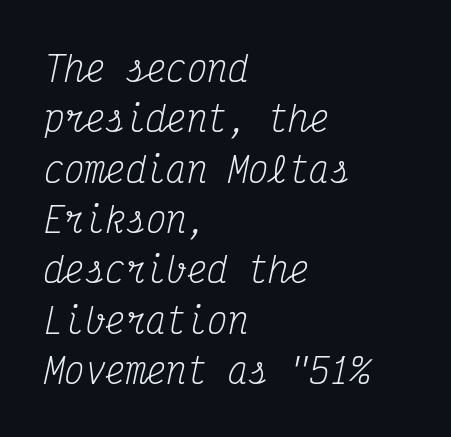
{"serif": "yes", "italic": "yes", "lean": "right", "slant_degrees": 12, "bold": "no", "weight": "regular", "width": "condensed", "stroke_contrast": "medium", "x_height": "medium", "monospaced": "yes", "underline": "no", "align": "left", "line_spacing": "normal", "line_spacing_ratio": 1.48, "letter_spacing": "normal", "letter_spacing_em": 0.0, "glyph_px": 34}
